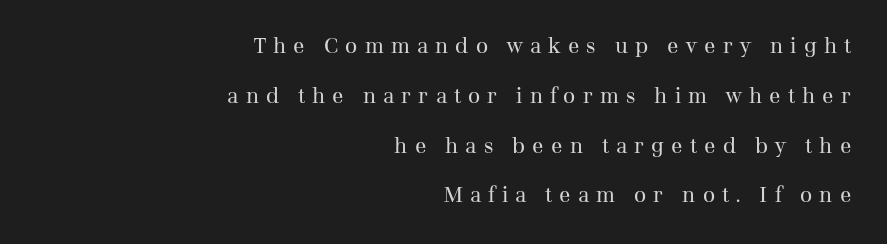
The image shows 21 px text type, upright; set right-aligned, loose line spacing (2.37x), unusually wide letter spacing (+0.34 em), not underlined.
